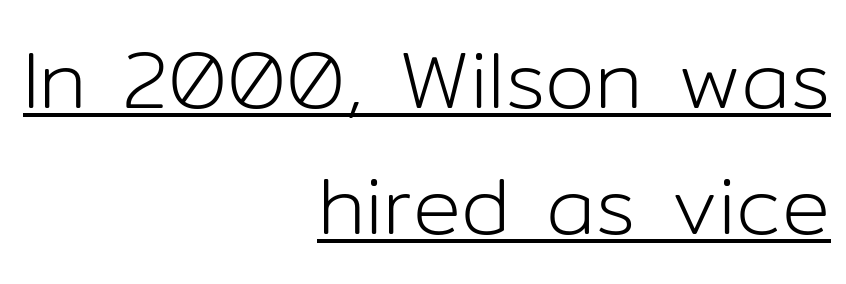
{"serif": "no", "italic": "no", "bold": "no", "weight": "light", "width": "normal", "stroke_contrast": "low", "x_height": "medium", "monospaced": "no", "underline": "yes", "align": "right", "line_spacing": "normal", "line_spacing_ratio": 1.57, "letter_spacing": "normal", "letter_spacing_em": 0.0, "glyph_px": 80}
